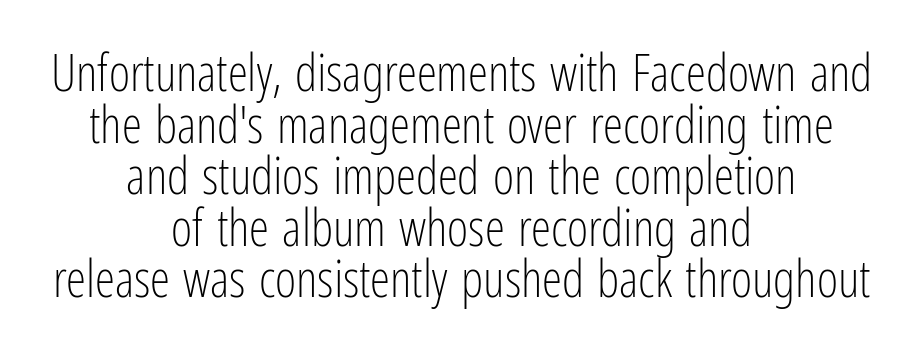
You can tell it's not italic because the verticals are truly vertical. This reads as an unemphasized weight, regular at the heaviest. A typesetter would label this face a sans. Leading: reduced. Caption: standard tracking, unaltered.
